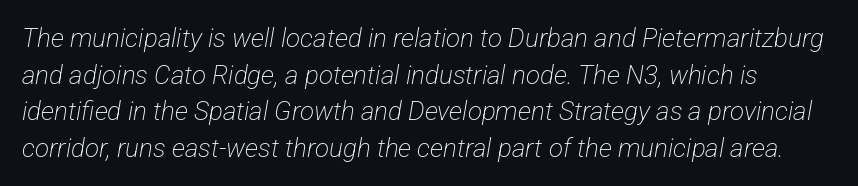
Q: Is the text bold? A: No.
Q: Is the text underlined? A: No.
Q: Is the spacing between letters normal or unusually wide? A: Normal.
Q: Is the spacing between lines tight, normal or loose? A: Normal.
